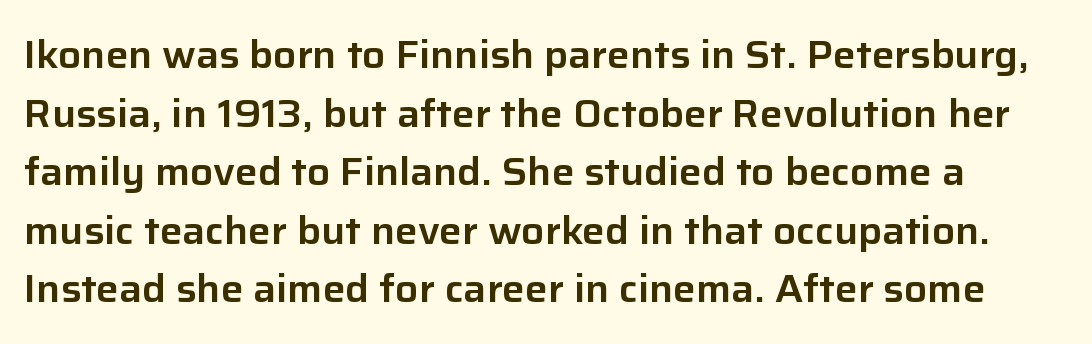
These lines sit exactly where default settings would place them. A typesetter would call this proportional, since set widths differ per character. You can tell it's not italic because the verticals are truly vertical. The gap between lines stays unmarked.
